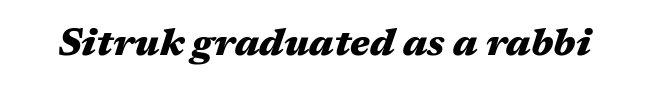
The image shows 38 px heavy, wide type, italic (leaning right); set normal letter spacing, not underlined; medium stroke contrast and a medium x-height.
